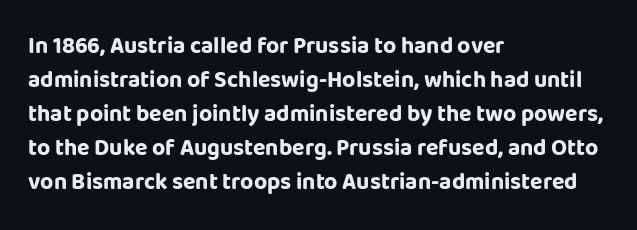
Q: Is the text bold? A: Yes.
Q: Is the text italic (slanted)? A: No, it is upright.
Q: Is the text underlined? A: No.
Q: How is the paragraph aligned? A: Left-aligned.
Q: Is the spacing between letters normal or unusually wide? A: Normal.
Q: Is the spacing between lines tight, normal or loose? A: Normal.
